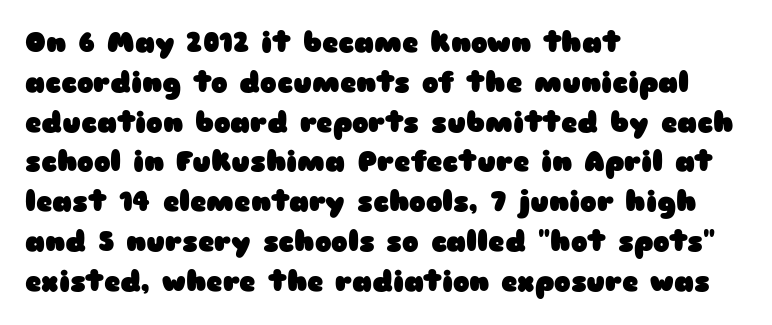
{"serif": "no", "italic": "no", "bold": "yes", "weight": "heavy", "width": "wide", "stroke_contrast": "low", "x_height": "medium", "monospaced": "no", "underline": "no", "align": "left", "line_spacing": "normal", "line_spacing_ratio": 1.42, "letter_spacing": "normal", "letter_spacing_em": 0.0, "glyph_px": 28}
